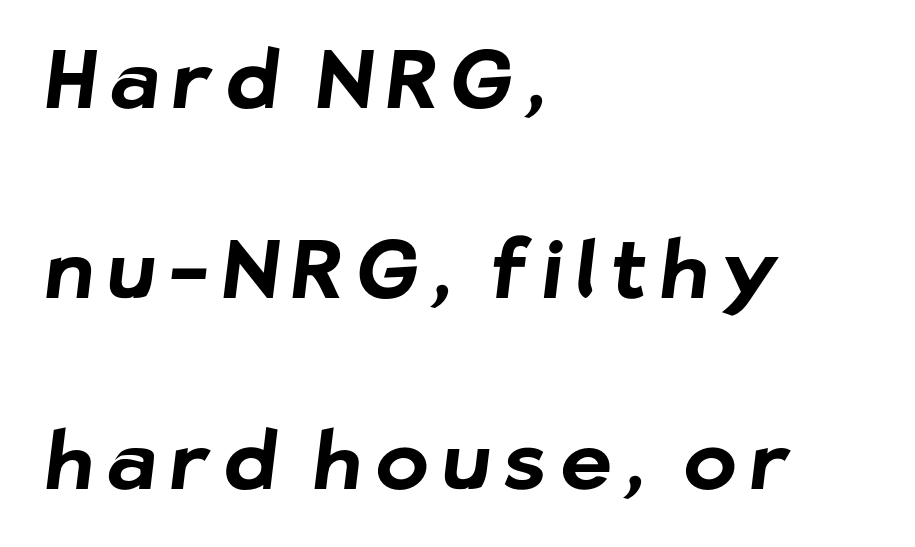
Q: Is the text bold? A: Yes.
Q: Is the typeface a serif or a sans-serif typeface? A: Sans-serif.
Q: Is the text underlined? A: No.
Q: How is the paragraph aligned? A: Left-aligned.
Q: Is the spacing between lines tight, normal or loose? A: Loose.
Q: Width (condensed, normal, or wide)? A: Normal.
Q: Stroke contrast? A: Low.
Q: x-height? A: Medium.
Q: Monospaced? A: No.
